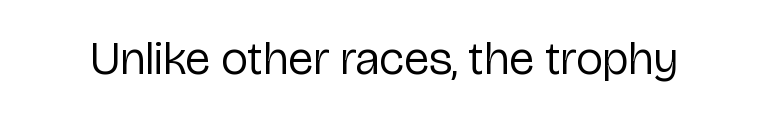
{"serif": "no", "italic": "no", "bold": "no", "weight": "regular", "width": "normal", "stroke_contrast": "low", "x_height": "medium", "monospaced": "no", "underline": "no", "letter_spacing": "normal", "letter_spacing_em": 0.0, "glyph_px": 47}
